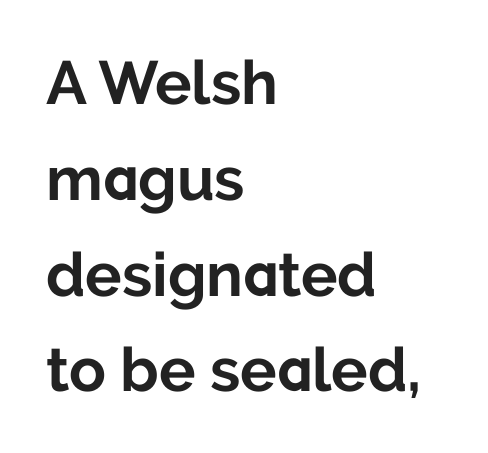
{"serif": "no", "italic": "no", "bold": "yes", "weight": "bold", "width": "normal", "stroke_contrast": "low", "x_height": "medium", "monospaced": "no", "underline": "no", "align": "left", "line_spacing": "normal", "line_spacing_ratio": 1.57, "letter_spacing": "normal", "letter_spacing_em": 0.0, "glyph_px": 61}
